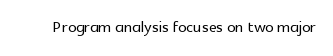
Q: Is the text italic (slanted)? A: No, it is upright.
Q: Is the text underlined? A: No.
Q: Is the spacing between letters normal or unusually wide? A: Normal.
